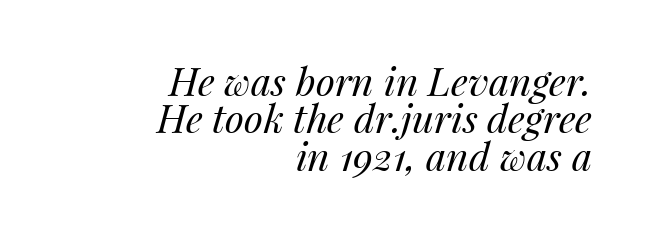
{"italic": "yes", "lean": "right", "slant_degrees": 14, "bold": "no", "weight": "regular", "width": "normal", "stroke_contrast": "medium", "x_height": "medium", "monospaced": "no", "underline": "no", "align": "right", "line_spacing": "tight", "line_spacing_ratio": 0.96, "letter_spacing": "normal", "letter_spacing_em": 0.0, "glyph_px": 39}
